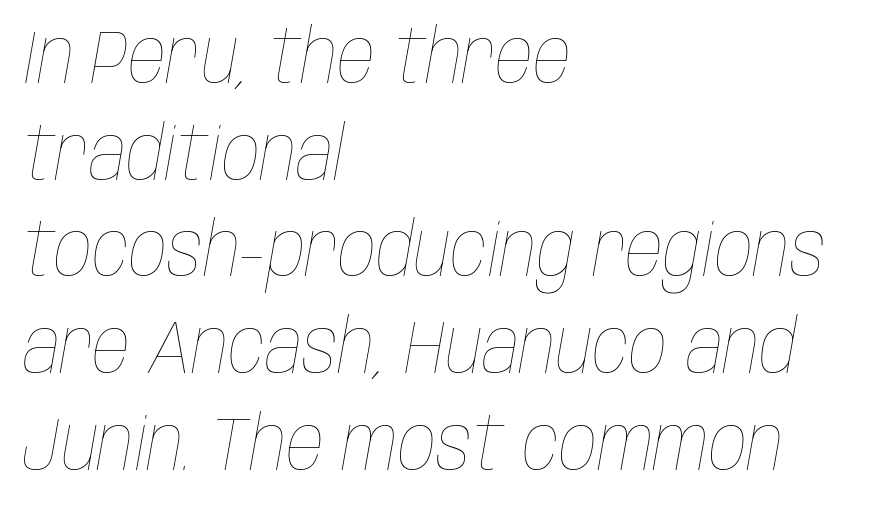
No extra ink here — the face is not bold. Which margin do the lines hug? The left one — the right edge is uneven. Style check: oblique. Does extra space separate the letters? No, they use regular spacing. Baseline-to-baseline distance is the conventional proportion of letter height. Bare-footed words on every line.
